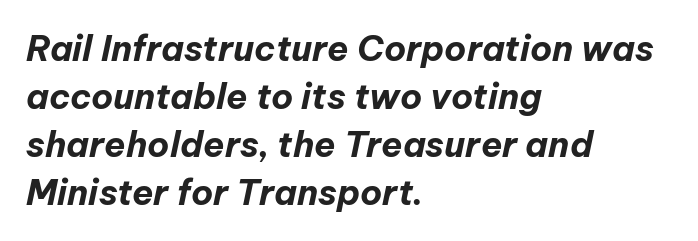
Q: Is the text bold? A: Yes.
Q: Is the text italic (slanted)? A: Yes, it leans right by about 12 degrees.
Q: Is the text underlined? A: No.
Q: How is the paragraph aligned? A: Left-aligned.
Q: Is the spacing between letters normal or unusually wide? A: Normal.
Q: Is the spacing between lines tight, normal or loose? A: Normal.
Q: Width (condensed, normal, or wide)? A: Normal.
Q: Stroke contrast? A: Low.
Q: x-height? A: Medium.
Q: Monospaced? A: No.
